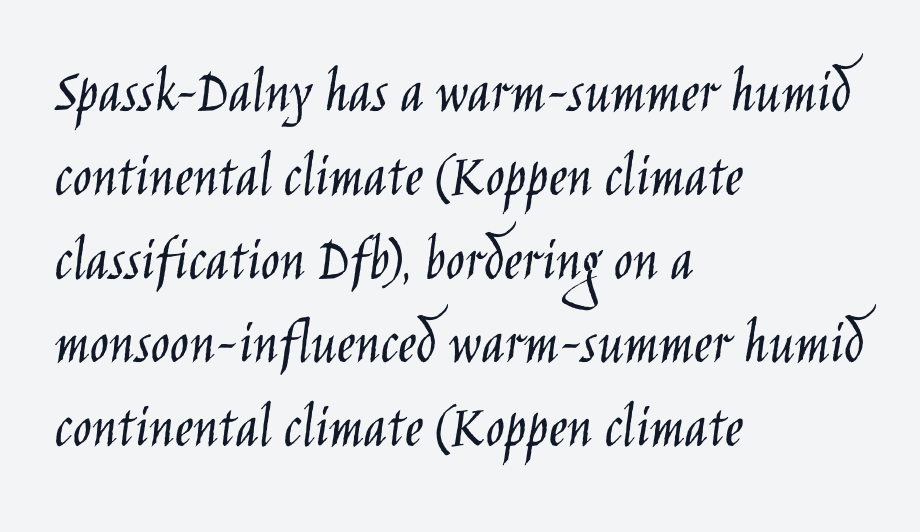
{"serif": "no", "bold": "no", "weight": "light", "width": "condensed", "stroke_contrast": "low", "x_height": "large", "monospaced": "no", "underline": "no", "align": "left", "line_spacing": "normal", "line_spacing_ratio": 1.33, "letter_spacing": "normal", "letter_spacing_em": 0.0, "glyph_px": 63}
